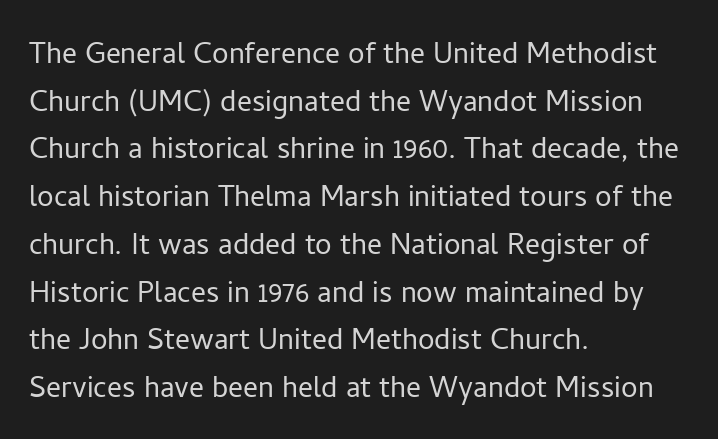
The letters advance in unequal steps, a hallmark of proportional type. Posture: straight, roman, zero tilt. This block has exactly the height ordinary leading produces. Left-aligned paragraph, ragged on the right. To sum up the face: it is a sans, with no serifs.
